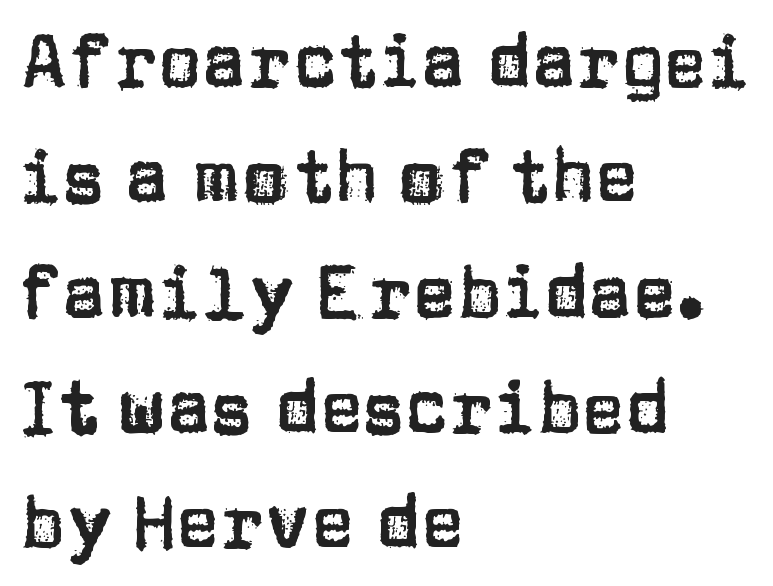
Looks like regular typesetting: each glyph gets only the width it needs. Compared with a centered layout, this one pins lines to the left instead. Reading down the column, the eye jumps a familiar distance to each next line. The line texture is even and compact thanks to regular tracking. These lines were composed using upright roman letters.
